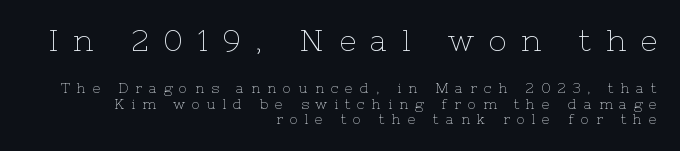
These lines are rendered in a variable-pitch font. The horizontal fit of the characters is loose and conspicuously gappy. Every stem runs plumb, perpendicular to the baseline. Whoever set this chose condensed vertical rhythm over breathing room.
